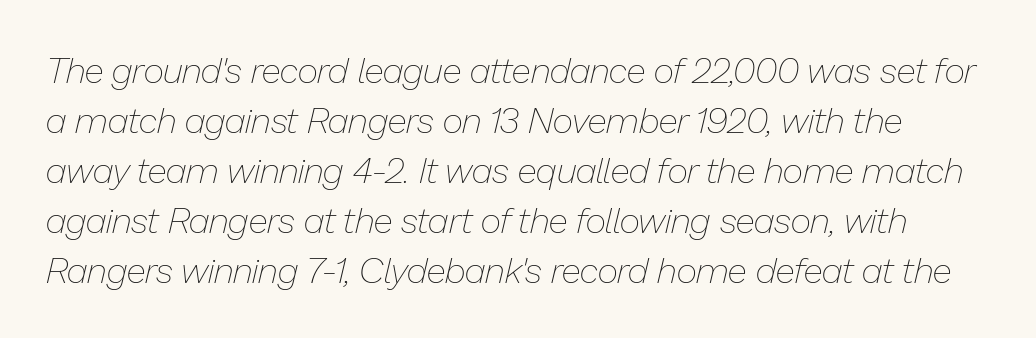
The image shows 36 px thin type, italic (leaning right); set normal line spacing (1.39x), normal letter spacing, not underlined; low stroke contrast and a medium x-height.
